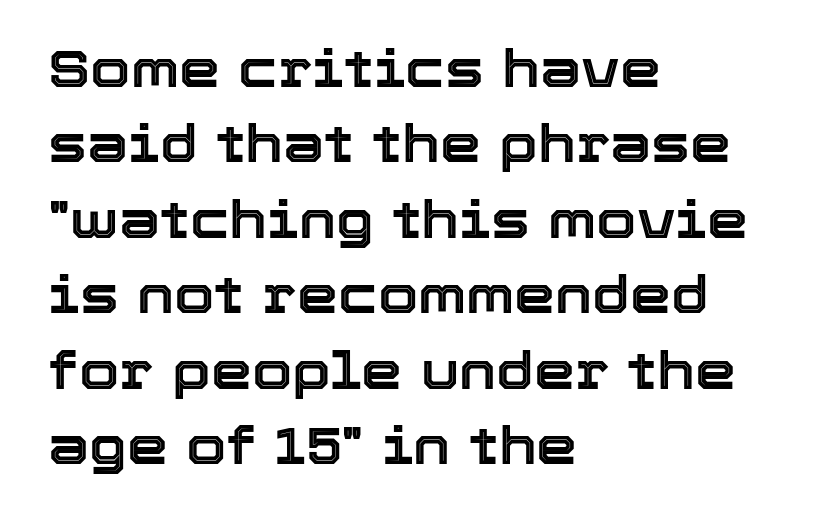
Spacing verdict: proportional, widths tailored to each character. Is there much room between lines? A standard amount, neither cramped nor airy. The paragraph shown leans on its left margin. If you drew a line through each stem, it would be perfectly vertical. Rule under the text: the space is simply empty.
